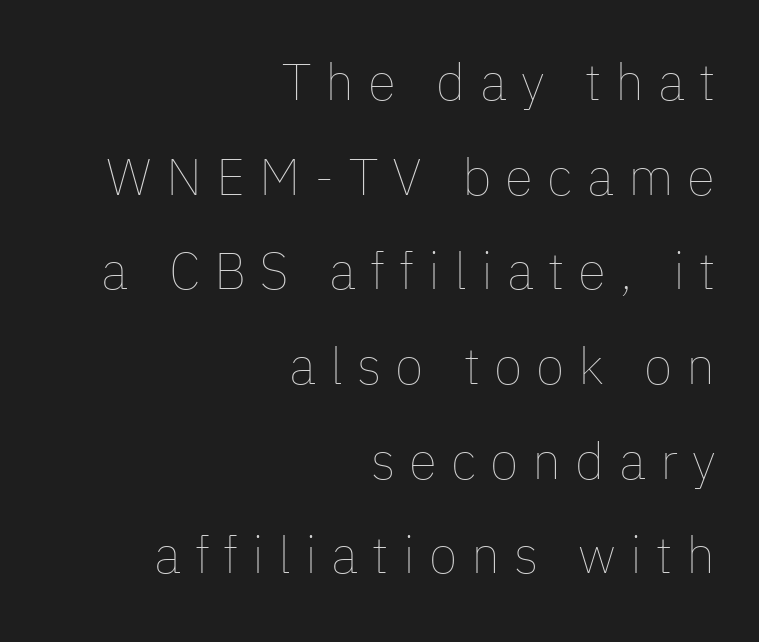
Vertical stems look standard width or narrower in stroke. Varying glyph widths throughout — classic text-font behaviour. Has an underline been added? It has not. A roman cut, with each character standing at attention. The rendering anchors every line to the right-hand side. Here the glyphs are tracked loosely, breaking word shapes into spaced letters.
